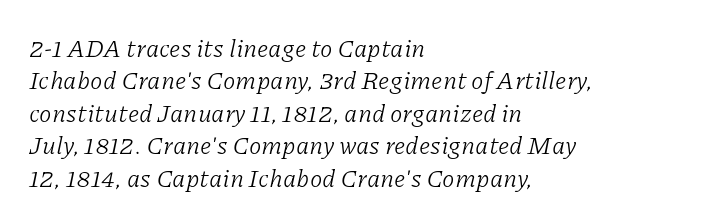
Q: Is the text bold? A: No.
Q: Is the text italic (slanted)? A: Yes, it leans right by about 11 degrees.
Q: Is the text underlined? A: No.
Q: How is the paragraph aligned? A: Left-aligned.
Q: Is the spacing between letters normal or unusually wide? A: Normal.
Q: Is the spacing between lines tight, normal or loose? A: Normal.
